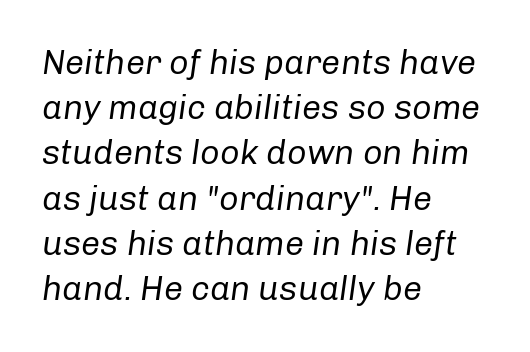
The image shows 34 px regular-weight type, italic (leaning right); set left-aligned, normal line spacing (1.33x), normal letter spacing, not underlined; low stroke contrast and a medium x-height.
